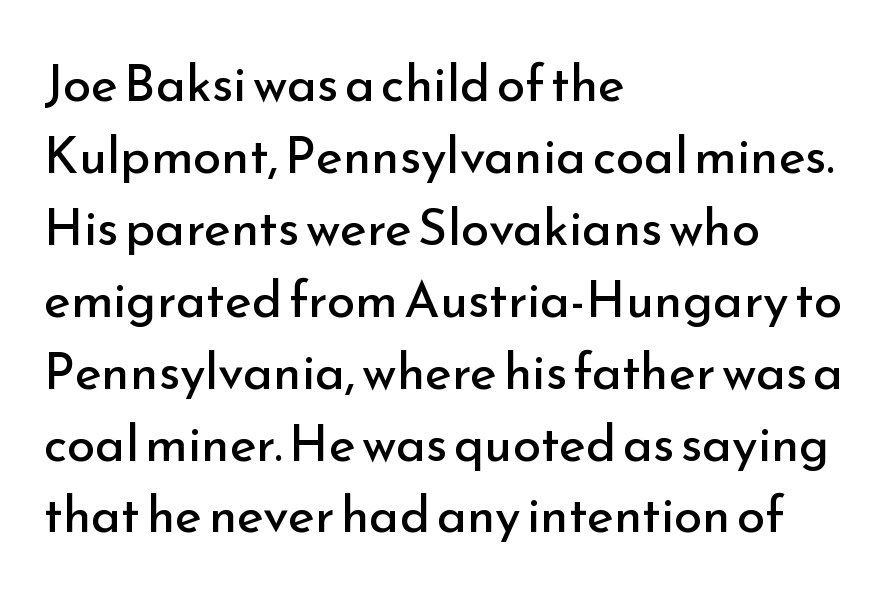
{"serif": "no", "italic": "no", "bold": "no", "weight": "regular", "width": "normal", "stroke_contrast": "low", "x_height": "small", "monospaced": "no", "underline": "no", "align": "left", "line_spacing": "normal", "line_spacing_ratio": 1.41, "letter_spacing": "normal", "letter_spacing_em": 0.0, "glyph_px": 51}
